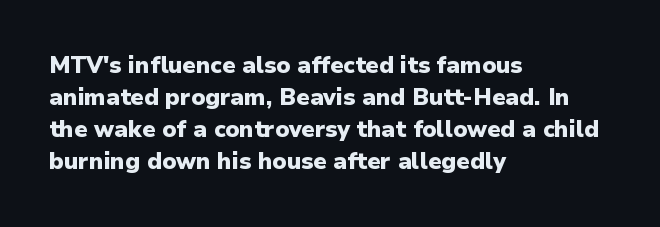
The image shows 23 px bold type, upright; set left-aligned, normal line spacing (1.39x), normal letter spacing, not underlined.
